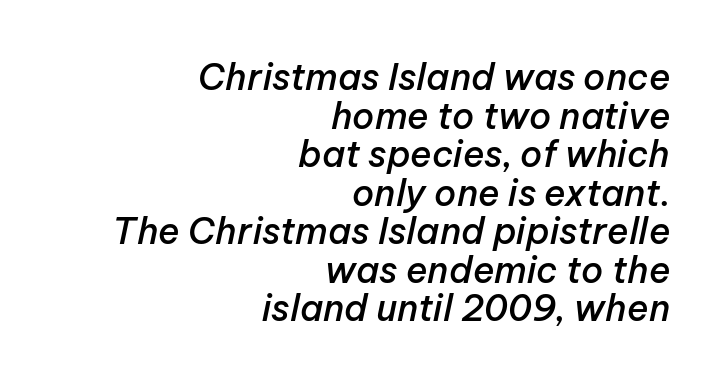
The image shows 36 px semibold type, italic (leaning right); set right-aligned, tight line spacing (1.07x), normal letter spacing, not underlined; low stroke contrast and a medium x-height.
